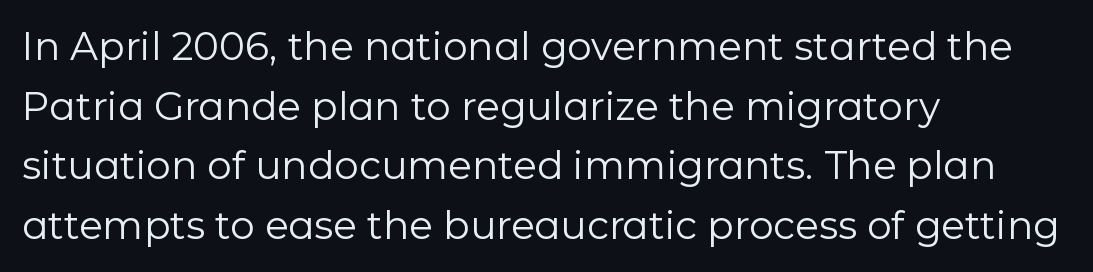
Note: no serifs on the glyphs. The rendering anchors every line to the left-hand side. Does the lettering tilt? It doesn't — this is upright. The horizontal fit of the characters is conventional and even. Letters have the restrained weight of plain body copy at most. The baseline area is clear.
